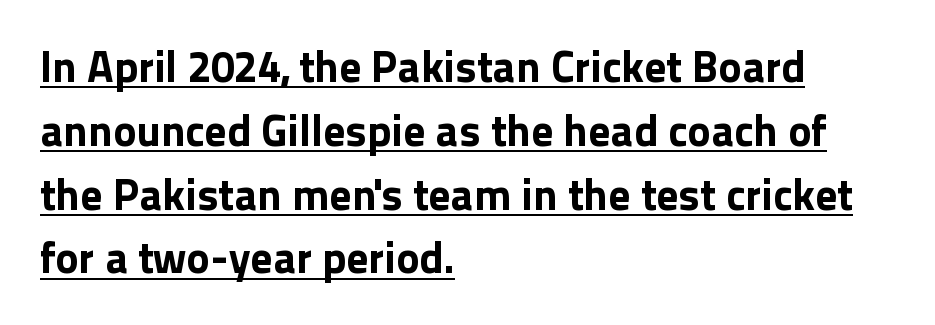
Regarding leading, the lines here are spaced in the standard way. A sans-serif font was chosen for this passage. Here the designer chose a conventional face with non-uniform glyph widths. The paragraph has a hard left edge and a soft right edge.
